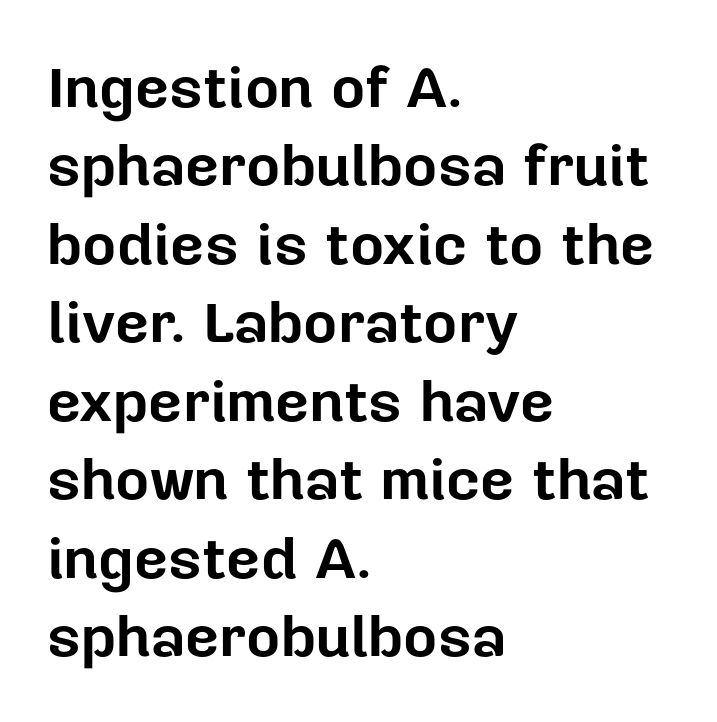
Honestly, there is no underline to notice here at all. Visually the block forms a straight wall on the left and a jagged coastline on the right. The typeface chosen for these lines omits serifs. The rows are spaced the way most documents space them. A typesetter would mark this as roman, not italic. Character widths vary here, with narrow letters taking less room than wide ones.
